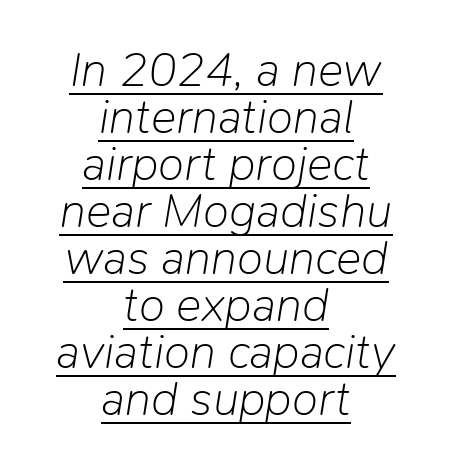
Q: Is the text bold? A: No.
Q: Is the text italic (slanted)? A: Yes, it leans right by about 9 degrees.
Q: Is the text underlined? A: Yes.
Q: How is the paragraph aligned? A: Centered.
Q: Is the spacing between letters normal or unusually wide? A: Normal.
Q: Is the spacing between lines tight, normal or loose? A: Tight.
Q: Width (condensed, normal, or wide)? A: Normal.
Q: Stroke contrast? A: Low.
Q: x-height? A: Medium.
Q: Monospaced? A: No.
